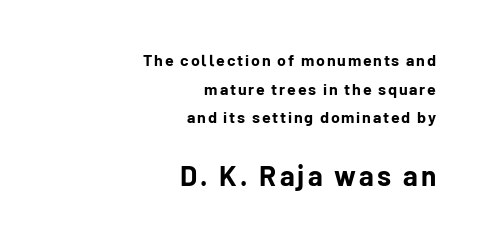
These lines are rendered in a variable-pitch font. Typesetter's note: full bold, strokes at maximum text heaviness. I'd call this a sans setting — the letters go barefoot. When letters stand straight like this, we call the style roman or upright. You get the small type first, then a jump to larger type. The glyphs are unaccompanied by any horizontal stroke below them.
